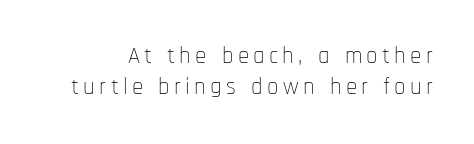
{"italic": "no", "bold": "no", "underline": "no", "line_spacing": "normal", "line_spacing_ratio": 1.35, "glyph_px": 23}
